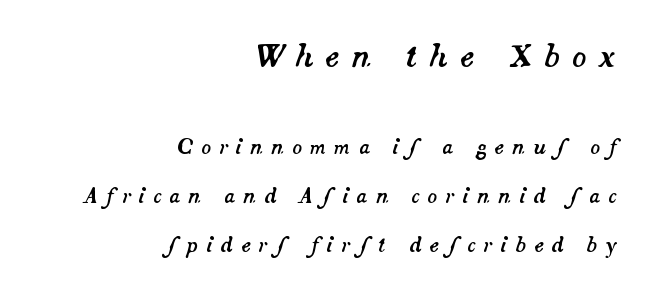
The image shows 30 px text type, italic (leaning right); set right-aligned, loose line spacing (2.45x), unusually wide letter spacing (+0.4 em), not underlined; the first (top) block is 1.5x larger; medium stroke contrast and a small x-height.
